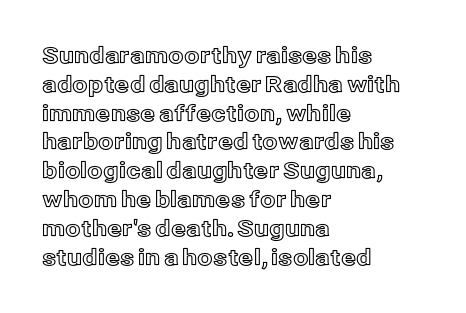
Q: Is the text italic (slanted)? A: No, it is upright.
Q: Is the text underlined? A: No.
Q: How is the paragraph aligned? A: Left-aligned.
Q: Is the spacing between letters normal or unusually wide? A: Normal.
Q: Is the spacing between lines tight, normal or loose? A: Normal.
